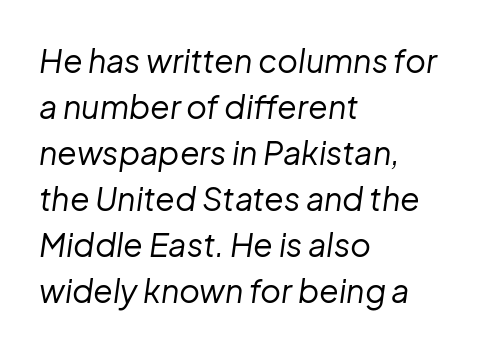
{"italic": "yes", "lean": "right", "slant_degrees": 8, "bold": "no", "weight": "regular", "width": "normal", "stroke_contrast": "low", "x_height": "medium", "monospaced": "no", "underline": "no", "align": "left", "line_spacing": "normal", "line_spacing_ratio": 1.44, "letter_spacing": "normal", "letter_spacing_em": 0.0, "glyph_px": 32}
